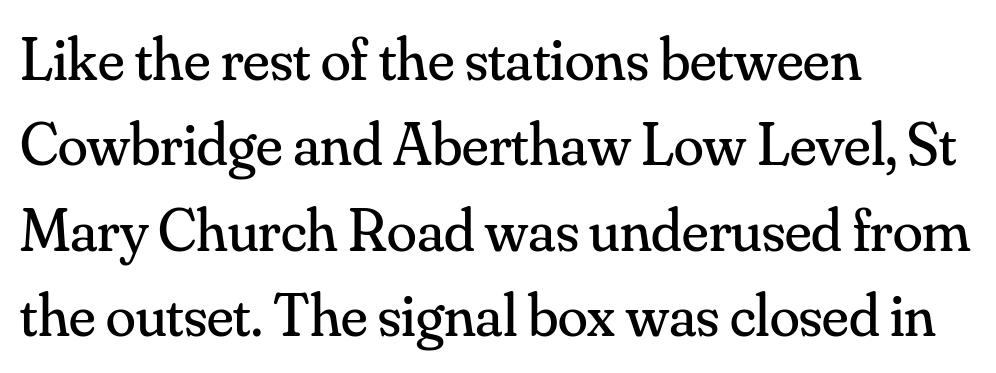
Nothing unusual about the tracking: characters are spaced as the font intends. Character widths vary here, with narrow letters taking less room than wide ones. On a weight scale, this lands at 450 or below. You can tell from the footed stems that serif type was used. The lines in this sample share a left origin and differ only in where they stop.
